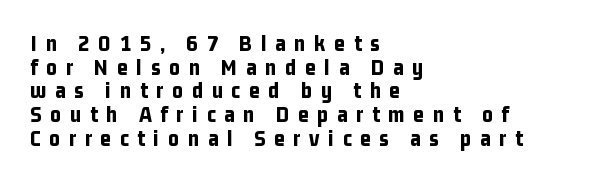
{"italic": "no", "bold": "yes", "underline": "no", "align": "left", "line_spacing": "tight", "line_spacing_ratio": 1.03, "letter_spacing": "wide", "letter_spacing_em": 0.38, "glyph_px": 23}
